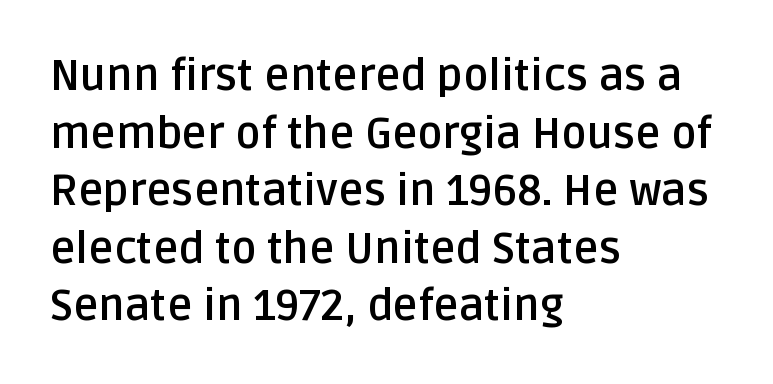
The image shows 43 px semibold sans-serif type, upright; set left-aligned, normal line spacing (1.34x), normal letter spacing, not underlined; low stroke contrast and a large x-height.
